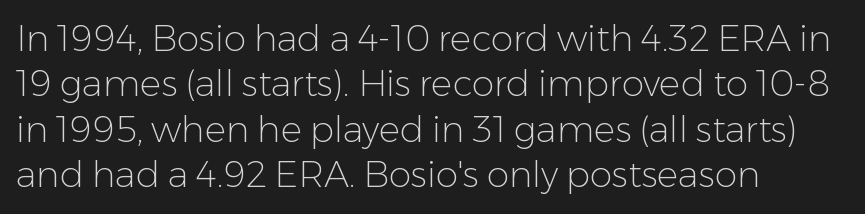
If you drew a ruler down the left edge, every line would touch it. The block of text has a typical density, with ordinary space between rows. Looks like regular typesetting: each glyph gets only the width it needs. The weight would be labelled regular, book, light, or lighter still.
